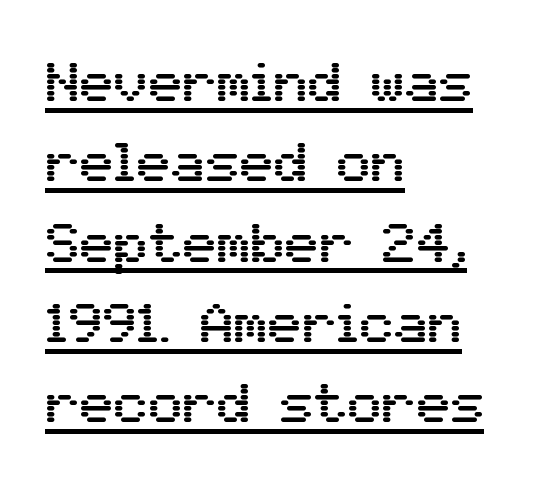
The image shows 57 px sans-serif type, upright; set left-aligned, normal line spacing (1.41x), normal letter spacing, underlined; medium stroke contrast and a medium x-height.
